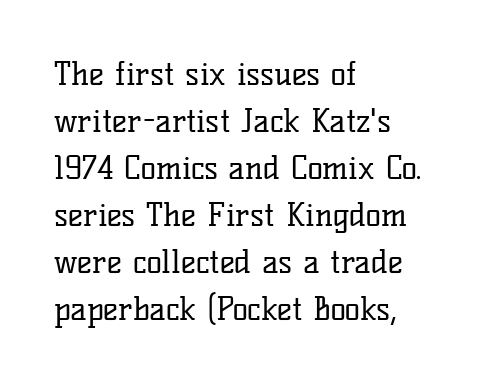
The block of text has a typical density, with ordinary space between rows. You can tell from the footed stems that serif type was used. These lines stack with their left ends in a neat column. The rendering uses natural spacing where letterforms have individual widths.
